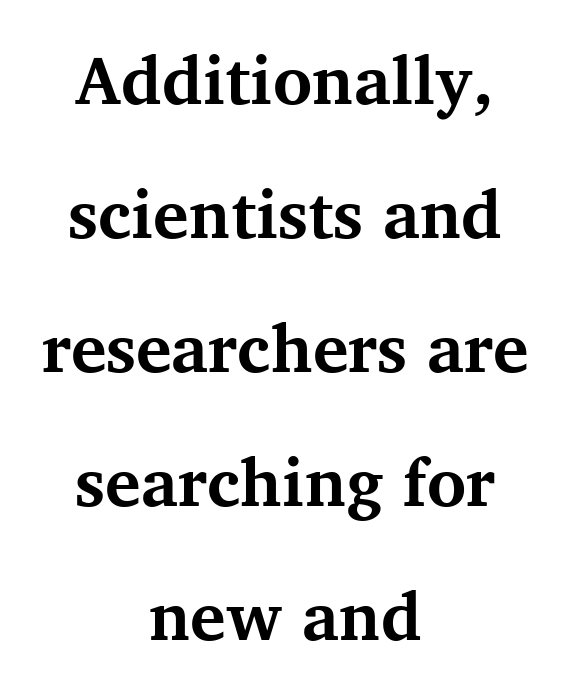
The image shows 67 px bold serif type, upright; set centered, loose line spacing (2.0x), normal letter spacing, not underlined; medium stroke contrast and a medium x-height.
